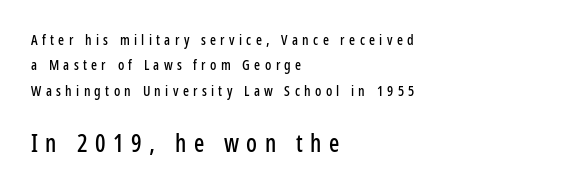
Q: Is the text italic (slanted)? A: No, it is upright.
Q: Is the text underlined? A: No.
Q: How is the paragraph aligned? A: Left-aligned.
Q: Is the spacing between letters normal or unusually wide? A: Unusually wide.
Q: Which block of text is set in a larger size, the first (top) or the second (bottom)? A: The second (bottom) one.
